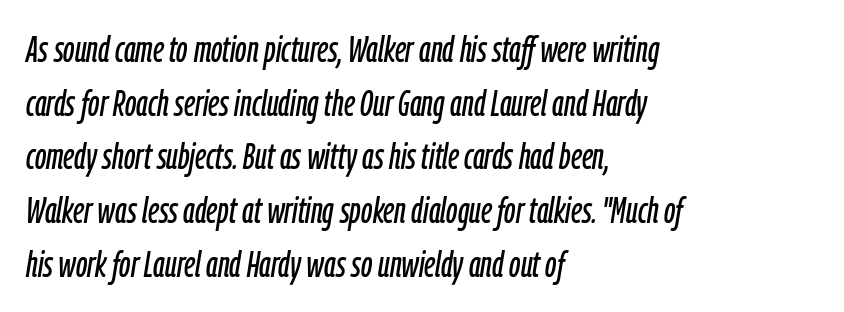
{"italic": "yes", "lean": "right", "slant_degrees": 9, "width": "condensed", "stroke_contrast": "low", "x_height": "medium", "monospaced": "no", "underline": "no", "align": "left", "line_spacing": "normal", "line_spacing_ratio": 1.45, "letter_spacing": "normal", "letter_spacing_em": 0.0, "glyph_px": 37}
